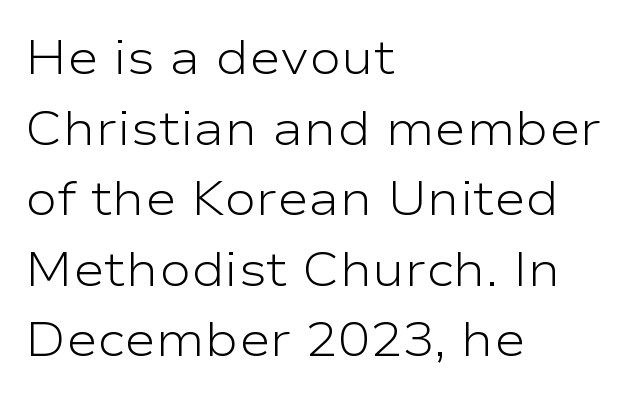
Nothing unusual about the tracking: characters are spaced as the font intends. The typesetter chose a ragged-right arrangement here. You could not count columns in this text — the font is proportionally spaced. Anything drawn beneath the words? Only blank space. The passage shown stacks its lines at a standard gap. No chunkiness to these letters — they're not bold.
